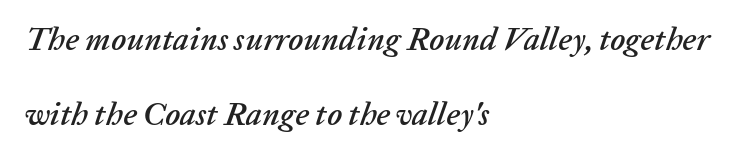
{"italic": "yes", "lean": "right", "slant_degrees": 20, "width": "normal", "stroke_contrast": "low", "x_height": "medium", "monospaced": "no", "underline": "no", "align": "left", "line_spacing": "loose", "line_spacing_ratio": 2.35, "letter_spacing": "normal", "letter_spacing_em": 0.0, "glyph_px": 32}
